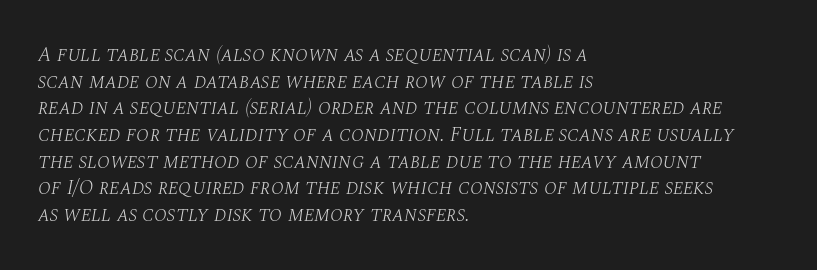
Q: Is the text bold? A: No.
Q: Is the text italic (slanted)? A: Yes, it leans right by about 10 degrees.
Q: Is the text underlined? A: No.
Q: How is the paragraph aligned? A: Left-aligned.
Q: Is the spacing between letters normal or unusually wide? A: Normal.
Q: Is the spacing between lines tight, normal or loose? A: Normal.
